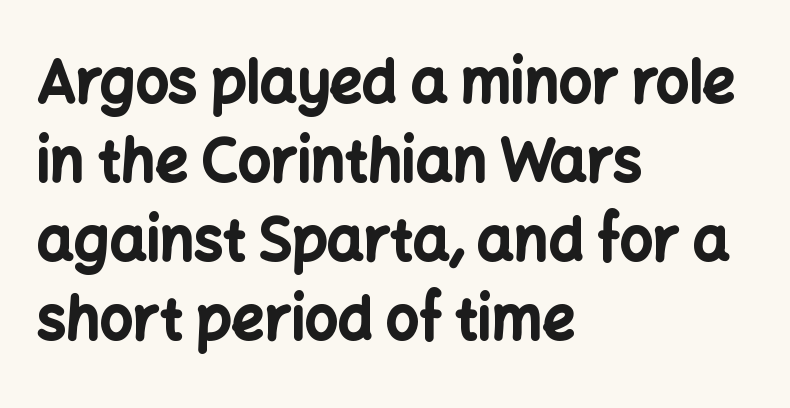
Q: Is the text bold? A: Yes.
Q: Is the text italic (slanted)? A: No, it is upright.
Q: Is the typeface a serif or a sans-serif typeface? A: Sans-serif.
Q: Is the text underlined? A: No.
Q: How is the paragraph aligned? A: Left-aligned.
Q: Is the spacing between letters normal or unusually wide? A: Normal.
Q: Is the spacing between lines tight, normal or loose? A: Normal.
Q: Width (condensed, normal, or wide)? A: Normal.
Q: Stroke contrast? A: Low.
Q: x-height? A: Medium.
Q: Monospaced? A: No.
